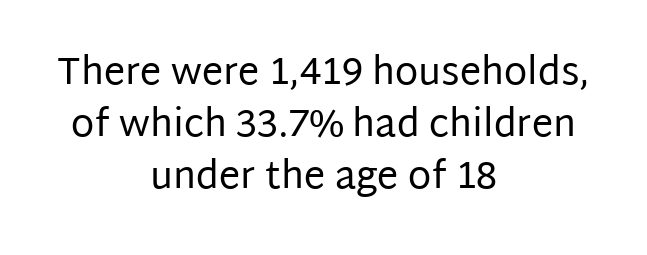
The image shows 38 px regular-weight sans-serif type, upright; set centered, normal line spacing (1.37x), normal letter spacing, not underlined; low stroke contrast and a large x-height.
